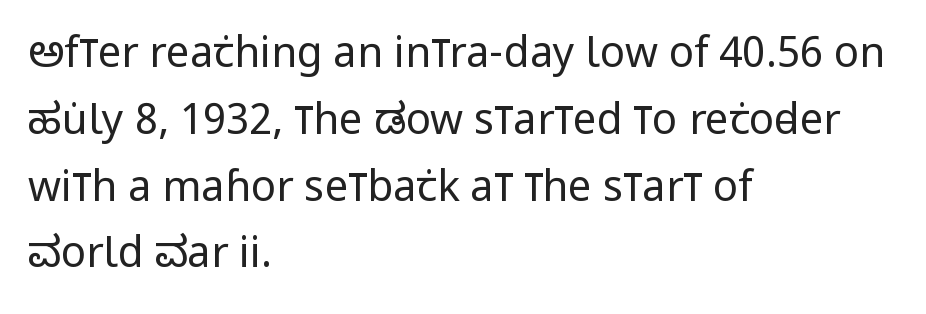
Q: Is the text bold? A: No.
Q: Is the text italic (slanted)? A: No, it is upright.
Q: Is the typeface a serif or a sans-serif typeface? A: Sans-serif.
Q: Is the text underlined? A: No.
Q: How is the paragraph aligned? A: Left-aligned.
Q: Is the spacing between letters normal or unusually wide? A: Normal.
Q: Is the spacing between lines tight, normal or loose? A: Normal.
Q: Width (condensed, normal, or wide)? A: Condensed.
Q: Stroke contrast? A: Low.
Q: x-height? A: Large.
Q: Monospaced? A: No.
